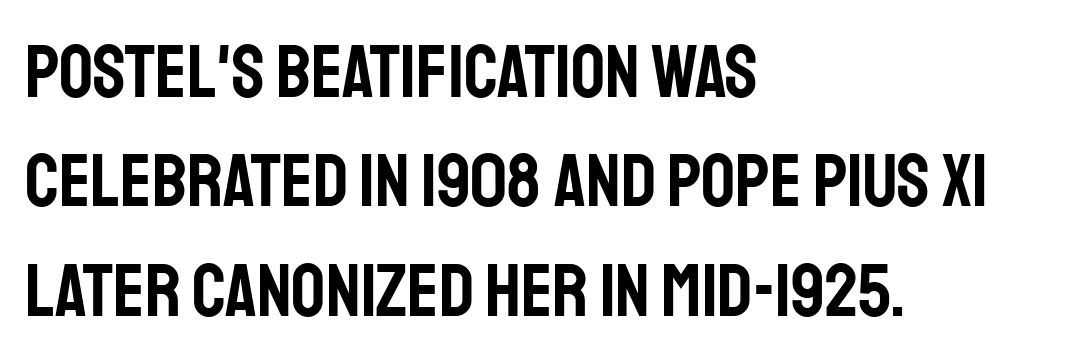
Q: Is the text italic (slanted)? A: No, it is upright.
Q: Is the typeface a serif or a sans-serif typeface? A: Sans-serif.
Q: Is the text underlined? A: No.
Q: How is the paragraph aligned? A: Left-aligned.
Q: Is the spacing between letters normal or unusually wide? A: Normal.
Q: Is the spacing between lines tight, normal or loose? A: Normal.
Q: Width (condensed, normal, or wide)? A: Condensed.
Q: Stroke contrast? A: Low.
Q: x-height? A: Large.
Q: Monospaced? A: No.
